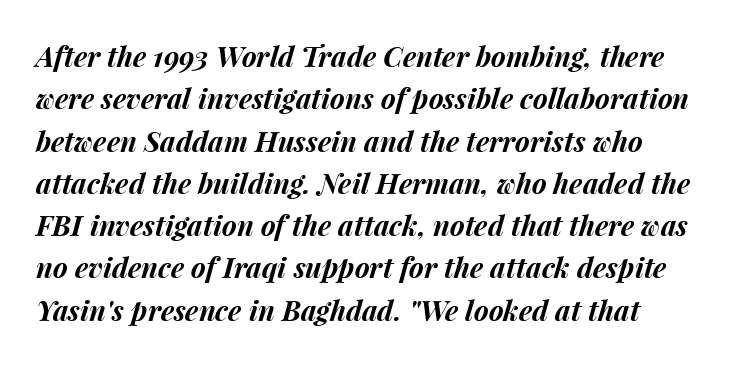
Q: Is the text bold? A: Yes.
Q: Is the text italic (slanted)? A: Yes, it leans right by about 15 degrees.
Q: Is the text underlined? A: No.
Q: Is the spacing between letters normal or unusually wide? A: Normal.
Q: Is the spacing between lines tight, normal or loose? A: Normal.
Q: Width (condensed, normal, or wide)? A: Normal.
Q: Stroke contrast? A: Medium.
Q: x-height? A: Medium.
Q: Monospaced? A: No.
